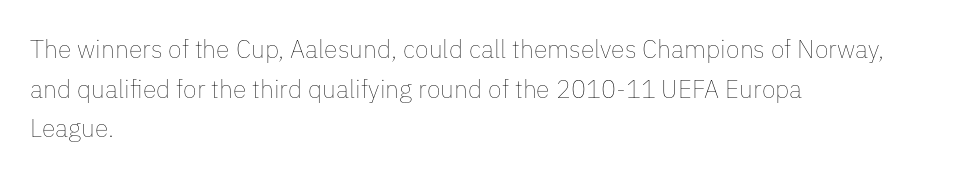
The image shows 25 px text type, upright; set left-aligned, normal line spacing (1.59x), normal letter spacing, not underlined.
